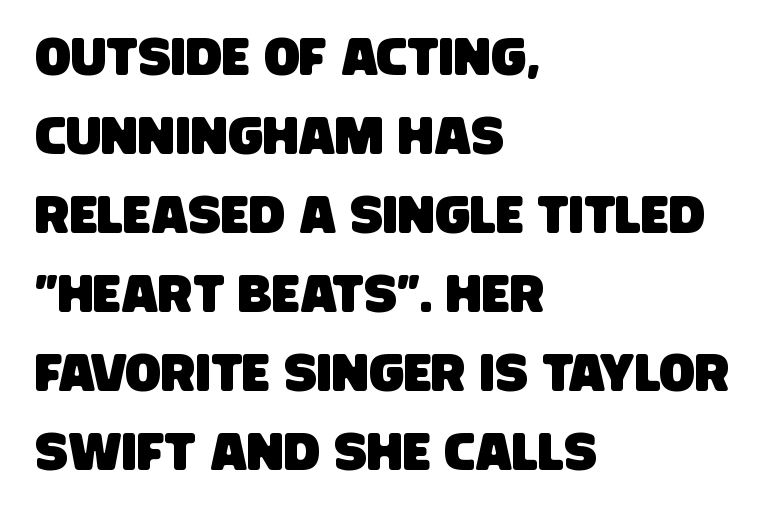
The image shows 53 px condensed sans-serif type; set left-aligned, normal line spacing (1.49x), normal letter spacing, not underlined; low stroke contrast and a large x-height.
